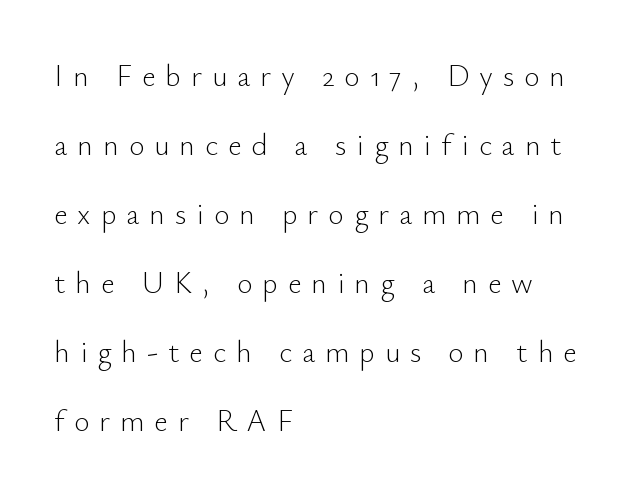
{"serif": "no", "italic": "no", "bold": "no", "weight": "light", "width": "normal", "stroke_contrast": "low", "x_height": "small", "monospaced": "no", "underline": "no", "align": "left", "line_spacing": "loose", "line_spacing_ratio": 2.3, "letter_spacing": "wide", "letter_spacing_em": 0.33, "glyph_px": 30}
